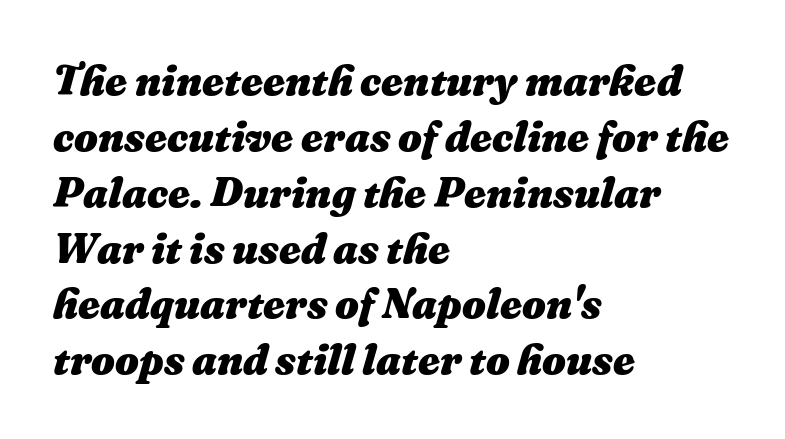
{"italic": "yes", "lean": "right", "slant_degrees": 16, "bold": "yes", "weight": "heavy", "width": "normal", "stroke_contrast": "medium", "x_height": "medium", "monospaced": "no", "underline": "no", "align": "left", "line_spacing": "normal", "line_spacing_ratio": 1.33, "letter_spacing": "normal", "letter_spacing_em": 0.0, "glyph_px": 42}
